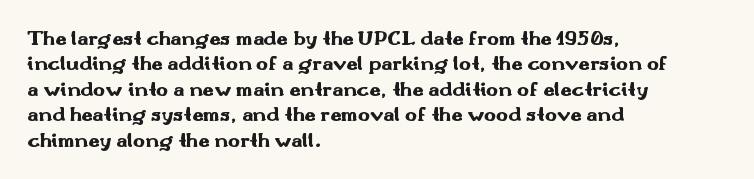
Q: Is the text bold? A: Yes.
Q: Is the text italic (slanted)? A: No, it is upright.
Q: Is the text underlined? A: No.
Q: How is the paragraph aligned? A: Left-aligned.
Q: Is the spacing between letters normal or unusually wide? A: Normal.
Q: Is the spacing between lines tight, normal or loose? A: Normal.
